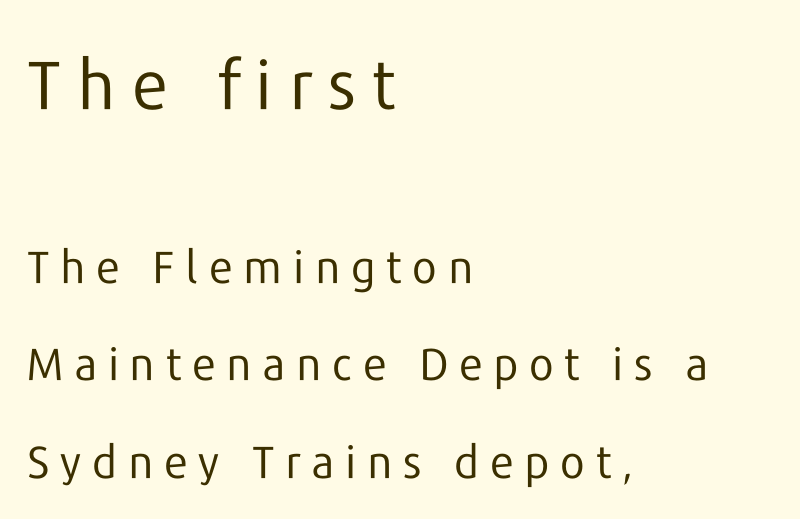
Proportional: the letters do not fall into vertical columns. How are the letters spaced? Widely, with obvious added tracking. Only glyphs here, with clear space below each row. The weight tops out at a normal text grade. The type sits square on the baseline with zero lean.
